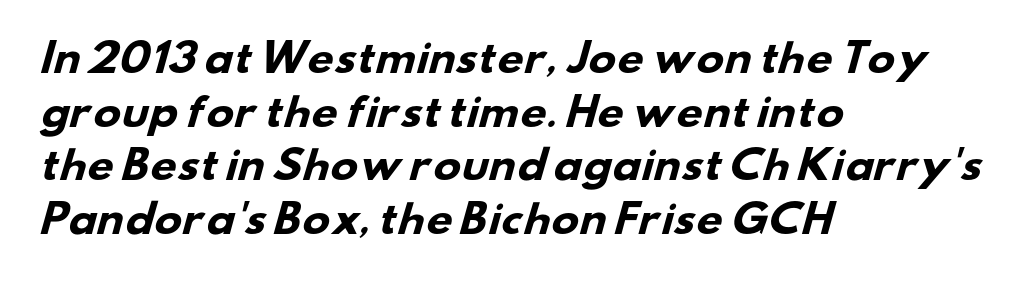
Q: Is the text bold? A: Yes.
Q: Is the typeface a serif or a sans-serif typeface? A: Sans-serif.
Q: Is the text underlined? A: No.
Q: How is the paragraph aligned? A: Left-aligned.
Q: Is the spacing between letters normal or unusually wide? A: Normal.
Q: Is the spacing between lines tight, normal or loose? A: Normal.
Q: Width (condensed, normal, or wide)? A: Wide.
Q: Stroke contrast? A: Low.
Q: x-height? A: Small.
Q: Monospaced? A: No.
